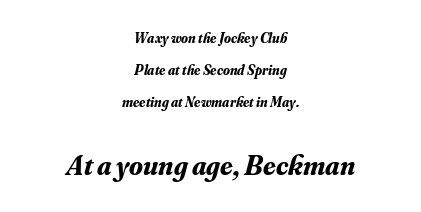
Q: Is the text bold? A: Yes.
Q: Is the text italic (slanted)? A: Yes, it leans right by about 16 degrees.
Q: Is the typeface a serif or a sans-serif typeface? A: Serif.
Q: Is the text underlined? A: No.
Q: How is the paragraph aligned? A: Centered.
Q: Is the spacing between letters normal or unusually wide? A: Normal.
Q: Is the spacing between lines tight, normal or loose? A: Loose.
Q: Which block of text is set in a larger size, the first (top) or the second (bottom)? A: The second (bottom) one.
Q: Width (condensed, normal, or wide)? A: Normal.
Q: Stroke contrast? A: Medium.
Q: x-height? A: Small.
Q: Monospaced? A: No.
